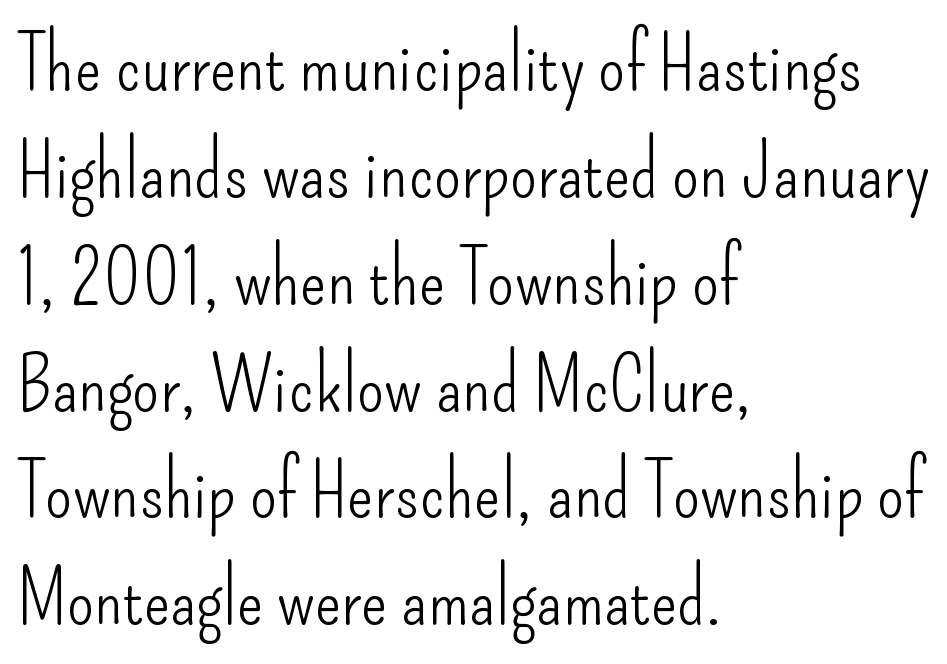
Q: Is the text bold? A: No.
Q: Is the text italic (slanted)? A: No, it is upright.
Q: Is the typeface a serif or a sans-serif typeface? A: Sans-serif.
Q: Is the text underlined? A: No.
Q: How is the paragraph aligned? A: Left-aligned.
Q: Is the spacing between letters normal or unusually wide? A: Normal.
Q: Is the spacing between lines tight, normal or loose? A: Normal.
Q: Width (condensed, normal, or wide)? A: Condensed.
Q: Stroke contrast? A: Low.
Q: x-height? A: Small.
Q: Monospaced? A: No.
